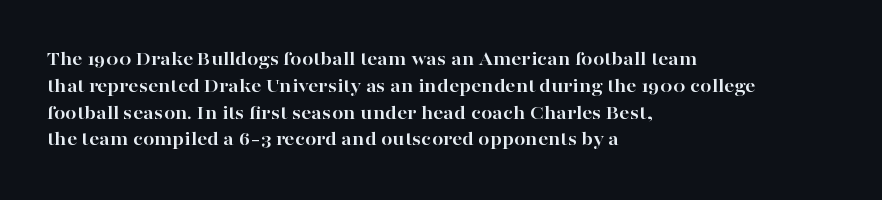
The image shows 20 px bold type, upright; set left-aligned, normal line spacing (1.34x), normal letter spacing, not underlined.
